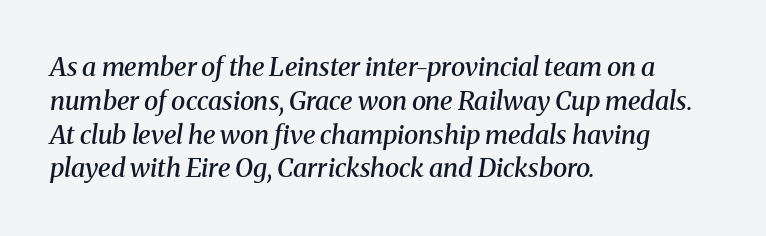
{"italic": "yes", "lean": "right", "slant_degrees": 8, "bold": "semi", "underline": "no", "align": "left", "line_spacing": "normal", "line_spacing_ratio": 1.3, "letter_spacing": "normal", "letter_spacing_em": 0.0, "glyph_px": 26}
